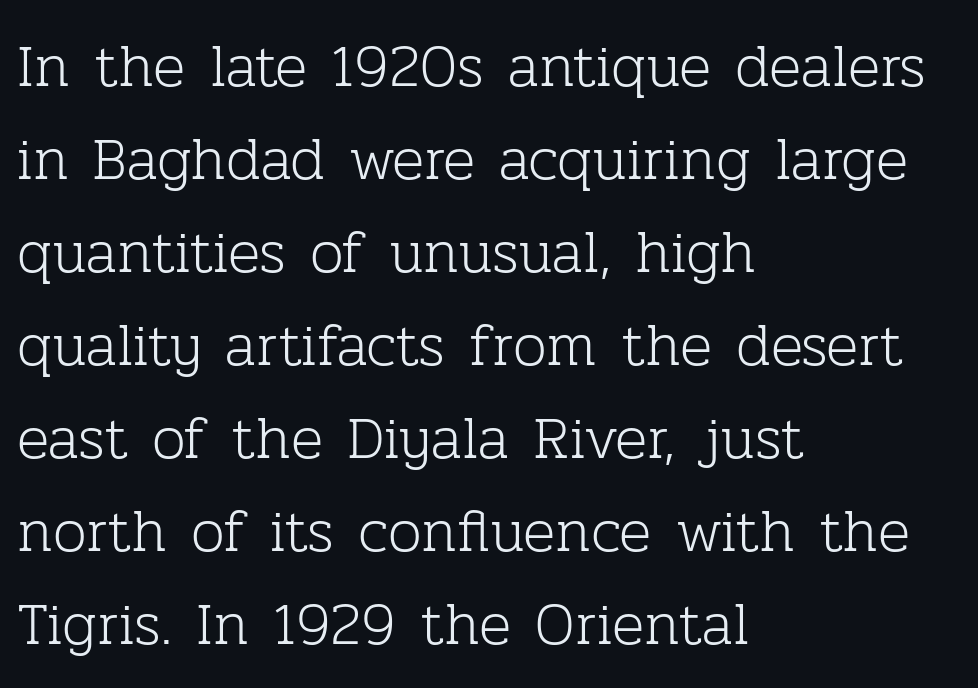
Counters stay open thanks to moderate or lighter strokes. Italic? Not at all — the glyphs are vertical. Check the space under the baseline: it is left empty. A normal amount of white space separates one row of letters from the next. Glyph-to-glyph distance matches everyday printed text.
